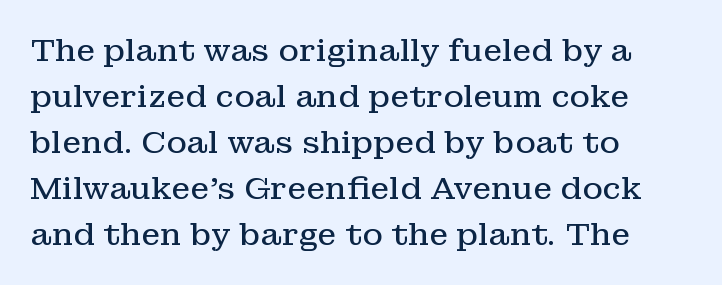
Q: Is the text bold? A: No.
Q: Is the text italic (slanted)? A: No, it is upright.
Q: Is the typeface a serif or a sans-serif typeface? A: Serif.
Q: Is the text underlined? A: No.
Q: How is the paragraph aligned? A: Left-aligned.
Q: Is the spacing between letters normal or unusually wide? A: Normal.
Q: Is the spacing between lines tight, normal or loose? A: Normal.
Q: Width (condensed, normal, or wide)? A: Normal.
Q: Stroke contrast? A: Low.
Q: x-height? A: Medium.
Q: Monospaced? A: No.
